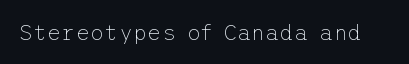
The image shows 22 px text type, upright; set normal letter spacing, not underlined.
